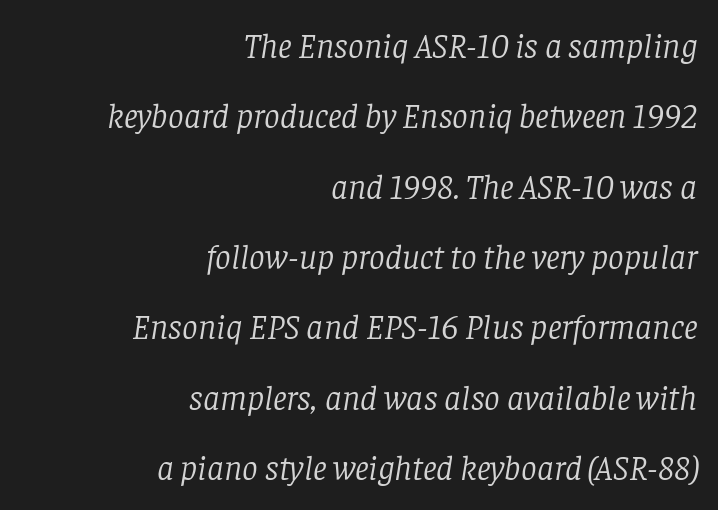
The image shows 35 px light serif type, italic (leaning right); set right-aligned, loose line spacing (2.01x), normal letter spacing, not underlined; low stroke contrast and a large x-height.
